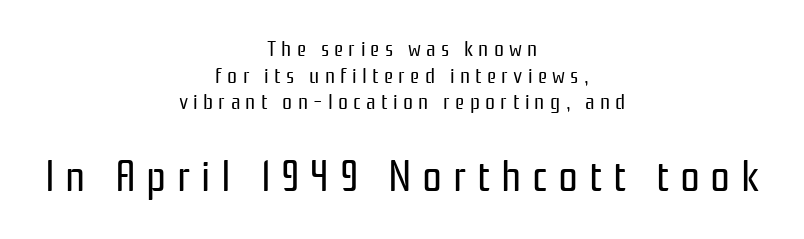
{"serif": "no", "italic": "no", "bold": "no", "weight": "regular", "width": "condensed", "stroke_contrast": "low", "x_height": "medium", "monospaced": "no", "underline": "no", "align": "center", "line_spacing_ratio": 1.21, "letter_spacing": "wide", "letter_spacing_em": 0.24, "larger_block": "second", "size_ratio": 2.0, "glyph_px": 44}
